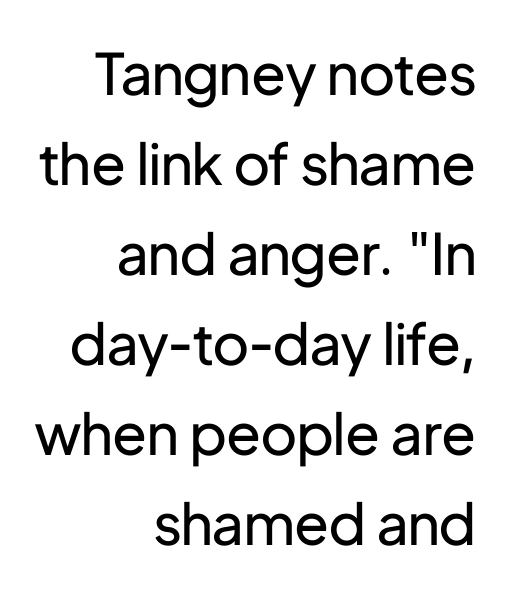
{"serif": "no", "italic": "no", "bold": "no", "weight": "regular", "width": "normal", "stroke_contrast": "low", "x_height": "medium", "monospaced": "no", "underline": "no", "align": "right", "line_spacing": "normal", "line_spacing_ratio": 1.58, "letter_spacing": "normal", "letter_spacing_em": 0.0, "glyph_px": 57}
